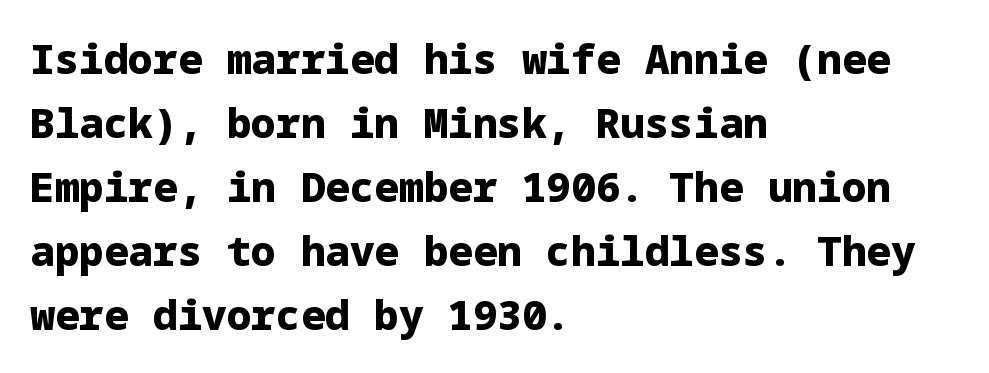
Q: Is the text bold? A: Yes.
Q: Is the text italic (slanted)? A: No, it is upright.
Q: Is the typeface a serif or a sans-serif typeface? A: Sans-serif.
Q: Is the text underlined? A: No.
Q: How is the paragraph aligned? A: Left-aligned.
Q: Is the spacing between letters normal or unusually wide? A: Normal.
Q: Is the spacing between lines tight, normal or loose? A: Normal.
Q: Width (condensed, normal, or wide)? A: Normal.
Q: Stroke contrast? A: Low.
Q: x-height? A: Medium.
